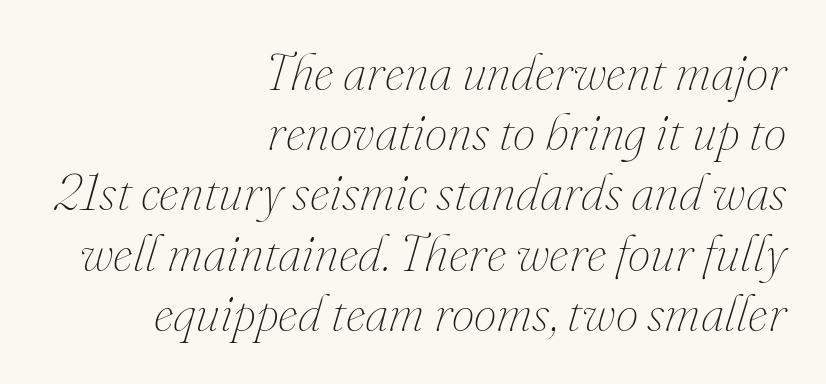
The image shows 51 px thin type, italic (leaning right); set right-aligned, line spacing 1.18x, normal letter spacing, not underlined; medium stroke contrast and a small x-height.
